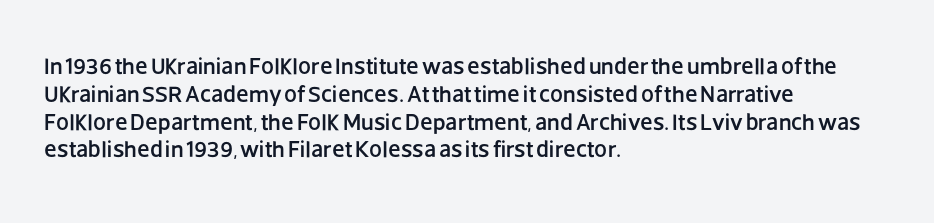
The image shows 23 px text type, upright; set left-aligned, line spacing 1.21x, normal letter spacing, not underlined.
